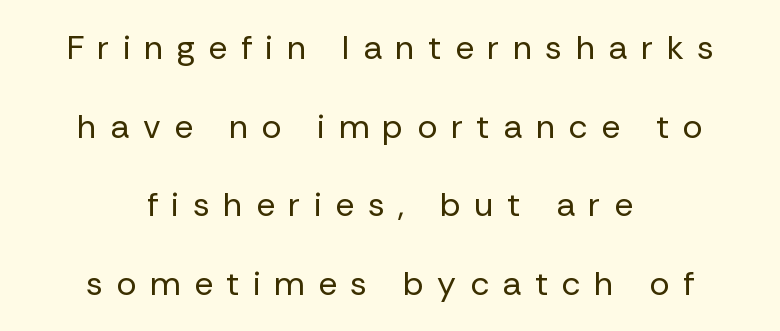
The image shows 34 px regular-weight sans-serif type, upright; set centered, loose line spacing (2.31x), unusually wide letter spacing (+0.39 em), not underlined; low stroke contrast and a medium x-height.
